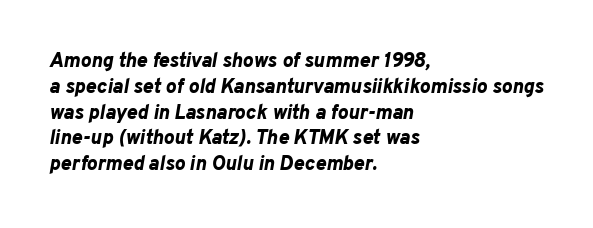
Q: Is the text bold? A: Yes.
Q: Is the text italic (slanted)? A: Yes, it leans right by about 10 degrees.
Q: Is the text underlined? A: No.
Q: How is the paragraph aligned? A: Left-aligned.
Q: Is the spacing between letters normal or unusually wide? A: Normal.
Q: Is the spacing between lines tight, normal or loose? A: Normal.
